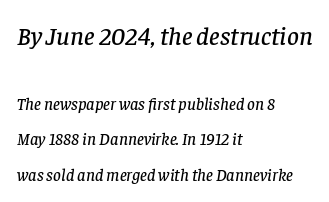
Interline gaps are noticeably wide in this sample. Honestly, the letter spacing is just normal — you wouldn't notice it. Observe the lean: these are italic letterforms. Size contrast runs from large at the top to small at the bottom. Horizontally, the lines are justified to the leading edge only. Has an underline been added? It has not.
